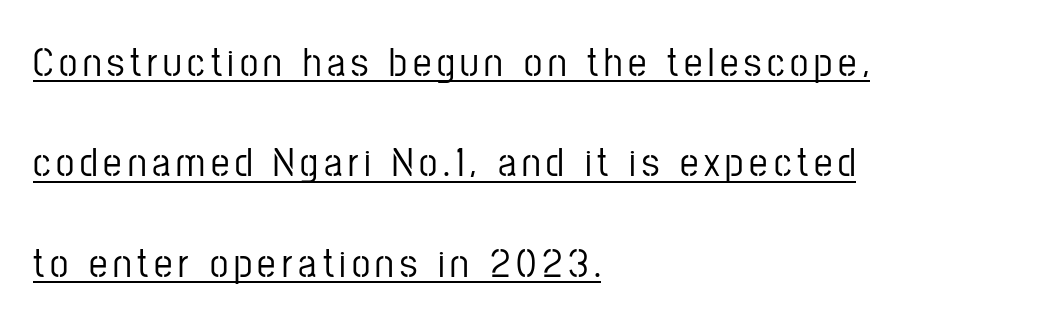
Q: Is the text italic (slanted)? A: No, it is upright.
Q: Is the typeface a serif or a sans-serif typeface? A: Sans-serif.
Q: Is the text underlined? A: Yes.
Q: How is the paragraph aligned? A: Left-aligned.
Q: Is the spacing between lines tight, normal or loose? A: Loose.
Q: Width (condensed, normal, or wide)? A: Condensed.
Q: Stroke contrast? A: Low.
Q: x-height? A: Medium.
Q: Monospaced? A: No.
